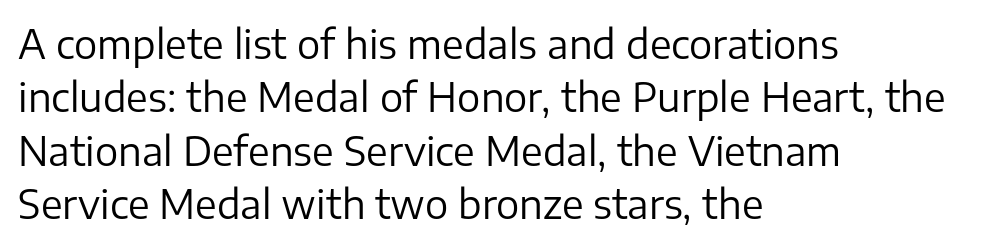
{"serif": "no", "italic": "no", "bold": "no", "weight": "regular", "width": "normal", "stroke_contrast": "low", "x_height": "medium", "monospaced": "no", "underline": "no", "align": "left", "line_spacing": "normal", "line_spacing_ratio": 1.37, "letter_spacing": "normal", "letter_spacing_em": 0.0, "glyph_px": 39}
